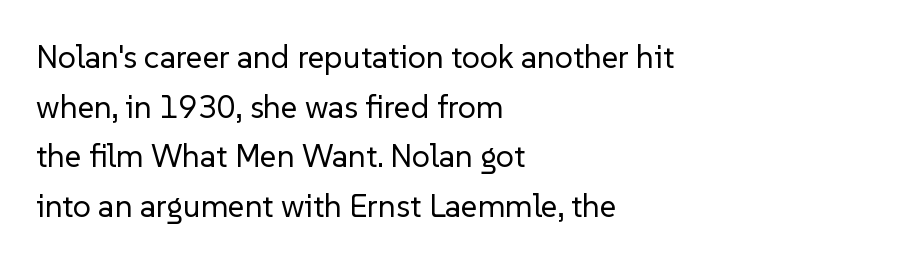
Rendered with straight, roman letterforms. The letterforms sit shoulder to shoulder at normal distance. One glance says typical: line gaps are just what's usual. Casual observation: everything's shoved over to the left. The font family rendered here belongs to the sans-serif group.
